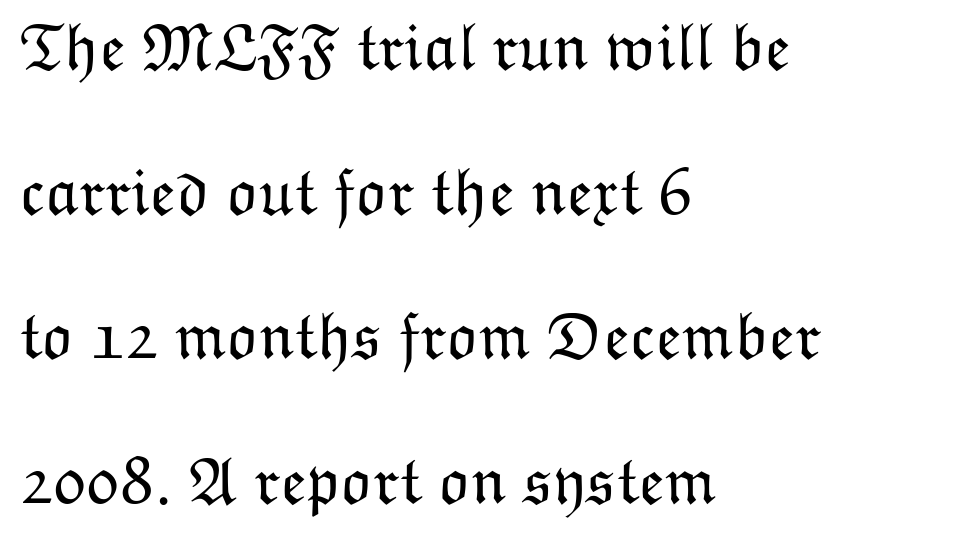
{"italic": "no", "bold": "no", "weight": "light", "width": "normal", "stroke_contrast": "low", "x_height": "medium", "monospaced": "no", "underline": "no", "align": "left", "line_spacing": "loose", "line_spacing_ratio": 2.16, "letter_spacing": "normal", "letter_spacing_em": 0.0, "glyph_px": 67}
